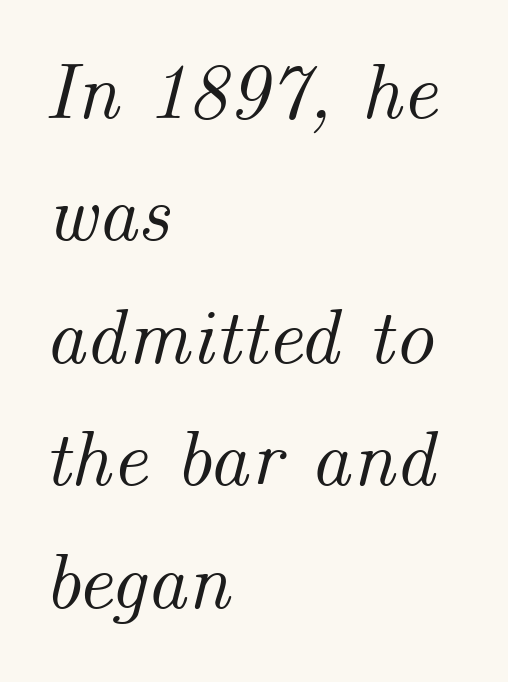
The image shows 79 px text type, italic (leaning right); set left-aligned, normal line spacing (1.55x), normal letter spacing, not underlined; medium stroke contrast and a small x-height.
